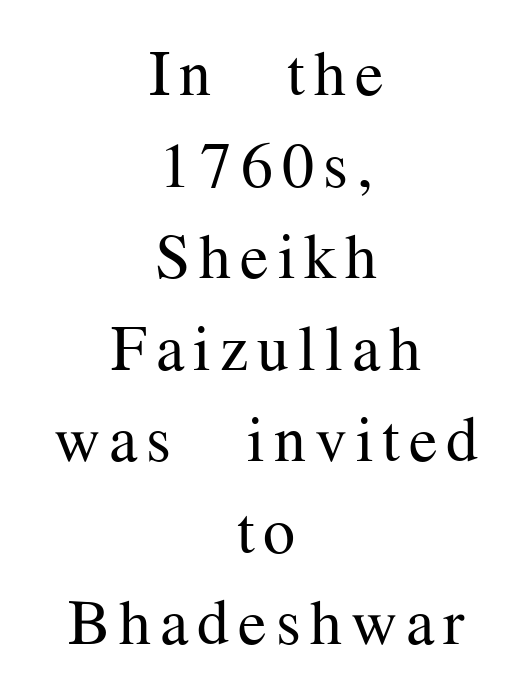
The image shows 64 px regular-weight serif type, upright; set centered, normal line spacing (1.43x), not underlined; medium stroke contrast and a medium x-height.
